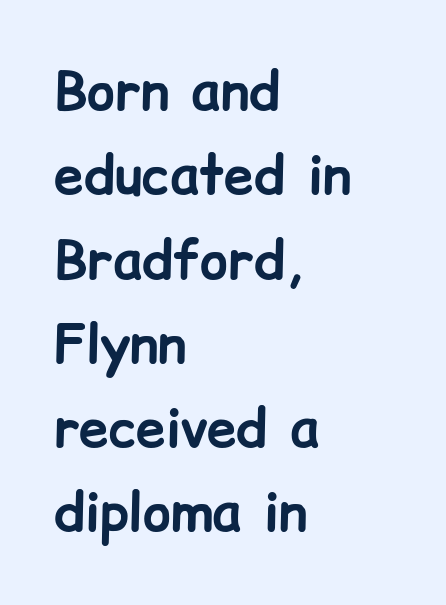
Q: Is the text bold? A: Yes.
Q: Is the text italic (slanted)? A: No, it is upright.
Q: Is the typeface a serif or a sans-serif typeface? A: Sans-serif.
Q: Is the text underlined? A: No.
Q: How is the paragraph aligned? A: Left-aligned.
Q: Is the spacing between letters normal or unusually wide? A: Normal.
Q: Is the spacing between lines tight, normal or loose? A: Normal.
Q: Width (condensed, normal, or wide)? A: Normal.
Q: Stroke contrast? A: Low.
Q: x-height? A: Medium.
Q: Monospaced? A: No.
